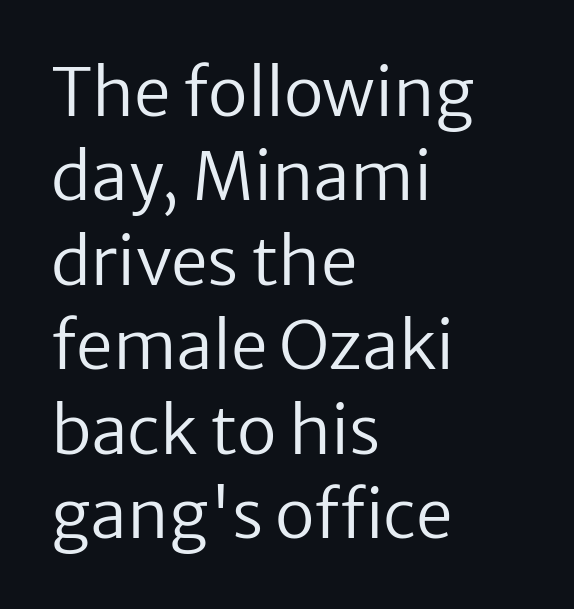
The image shows 66 px regular-weight sans-serif type, upright; set left-aligned, normal line spacing (1.28x), normal letter spacing, not underlined; low stroke contrast and a medium x-height.
